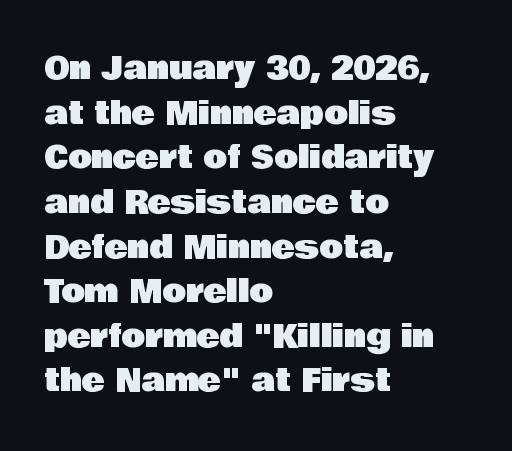
Line starts are locked; line ends wander. The line-height multiplier appears to be the usual default. The rendering keeps characters at their native spacing. Looks like regular typesetting: each glyph gets only the width it needs. Only glyphs here, with clear space below each row. Nope, no serifs anywhere on these letters.
